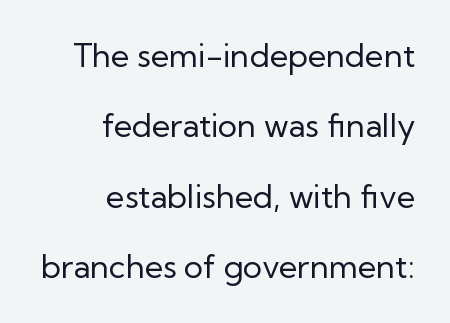
Q: Is the text bold? A: No.
Q: Is the text italic (slanted)? A: No, it is upright.
Q: Is the typeface a serif or a sans-serif typeface? A: Sans-serif.
Q: Is the text underlined? A: No.
Q: How is the paragraph aligned? A: Right-aligned.
Q: Is the spacing between letters normal or unusually wide? A: Normal.
Q: Is the spacing between lines tight, normal or loose? A: Loose.
Q: Width (condensed, normal, or wide)? A: Normal.
Q: Stroke contrast? A: Low.
Q: x-height? A: Medium.
Q: Monospaced? A: No.
